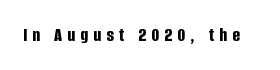
Q: Is the text bold? A: Yes.
Q: Is the text italic (slanted)? A: No, it is upright.
Q: Is the text underlined? A: No.
Q: Is the spacing between letters normal or unusually wide? A: Unusually wide.
